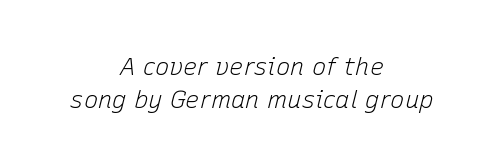
The image shows 24 px text type, italic (leaning right); set centered, normal line spacing (1.39x), normal letter spacing, not underlined.
